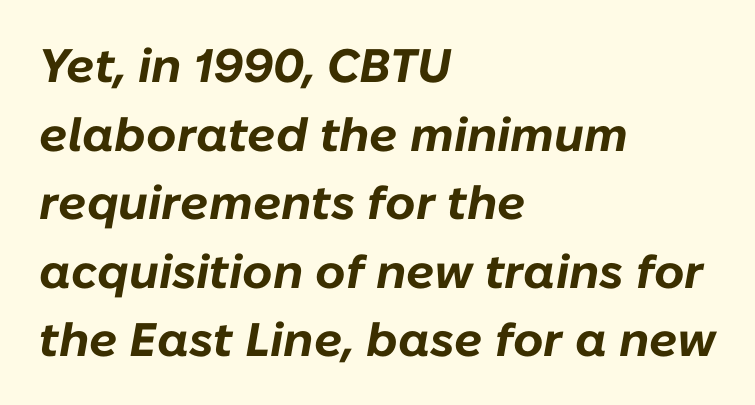
{"italic": "yes", "lean": "right", "slant_degrees": 10, "bold": "yes", "weight": "bold", "width": "normal", "stroke_contrast": "low", "x_height": "medium", "monospaced": "no", "underline": "no", "align": "left", "line_spacing": "normal", "line_spacing_ratio": 1.46, "letter_spacing": "normal", "letter_spacing_em": 0.0, "glyph_px": 47}
